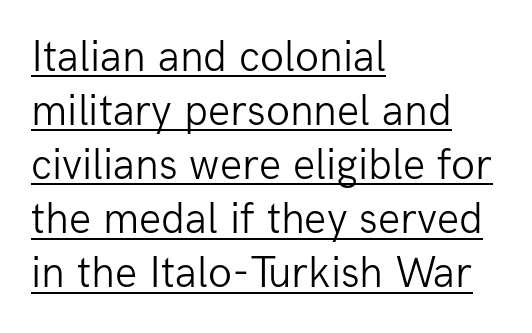
The image shows 44 px light sans-serif type, upright; set left-aligned, line spacing 1.23x, normal letter spacing, underlined; low stroke contrast and a medium x-height.
